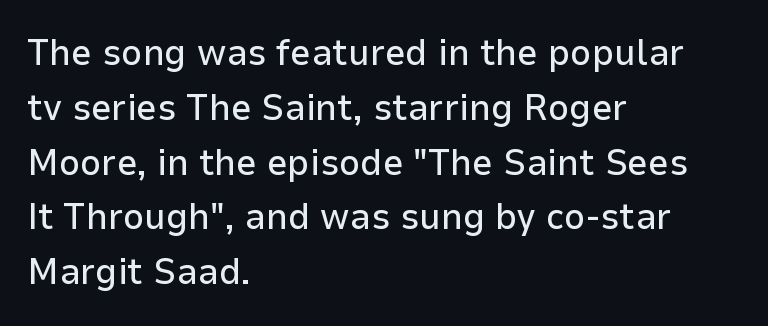
Q: Is the text italic (slanted)? A: No, it is upright.
Q: Is the typeface a serif or a sans-serif typeface? A: Sans-serif.
Q: Is the text underlined? A: No.
Q: How is the paragraph aligned? A: Left-aligned.
Q: Is the spacing between letters normal or unusually wide? A: Normal.
Q: Is the spacing between lines tight, normal or loose? A: Normal.
Q: Width (condensed, normal, or wide)? A: Normal.
Q: Stroke contrast? A: Low.
Q: x-height? A: Medium.
Q: Monospaced? A: No.
